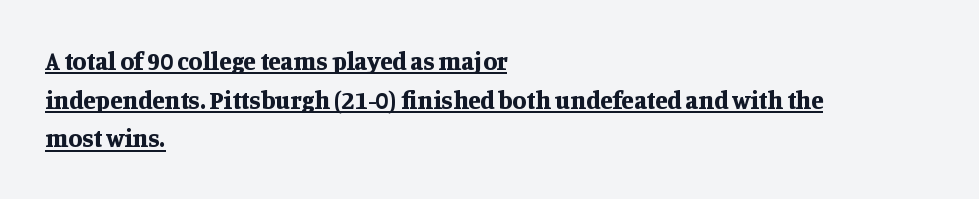
The image shows 25 px bold type, upright; set left-aligned, normal line spacing (1.55x), normal letter spacing, underlined.
